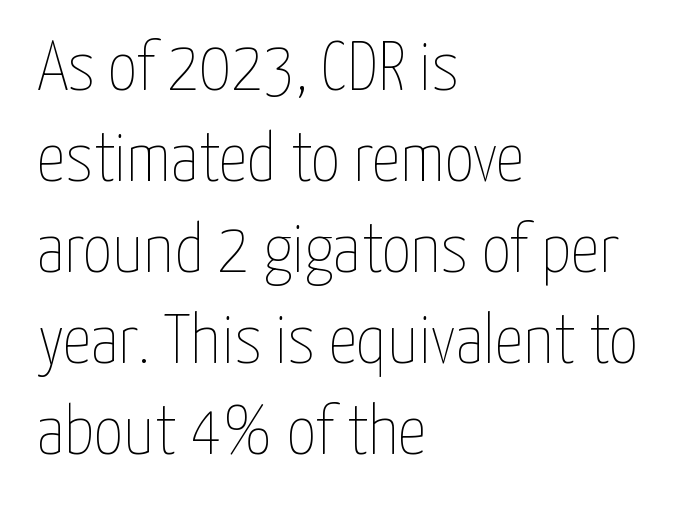
Q: Is the text bold? A: No.
Q: Is the text italic (slanted)? A: No, it is upright.
Q: Is the text underlined? A: No.
Q: How is the paragraph aligned? A: Left-aligned.
Q: Is the spacing between letters normal or unusually wide? A: Normal.
Q: Is the spacing between lines tight, normal or loose? A: Normal.
Q: Width (condensed, normal, or wide)? A: Condensed.
Q: Stroke contrast? A: Low.
Q: x-height? A: Medium.
Q: Monospaced? A: No.
